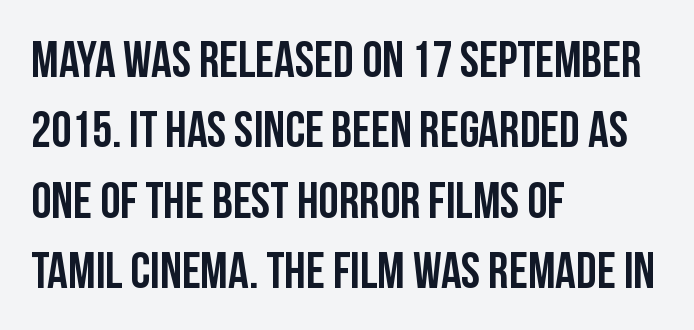
{"serif": "no", "italic": "no", "width": "condensed", "stroke_contrast": "low", "x_height": "large", "monospaced": "no", "underline": "no", "align": "left", "line_spacing": "normal", "line_spacing_ratio": 1.38, "letter_spacing": "normal", "letter_spacing_em": 0.0, "glyph_px": 51}
